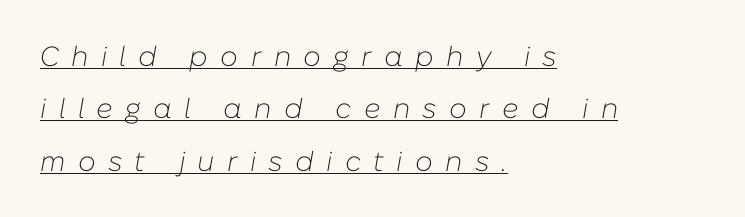
Is this a fixed-width face? No — the glyphs have proportional, varying widths. Stroke thickness stays within the range of a standard reading face or lighter. One-word summary of the alignment: left. The tracking jumps out immediately: characters are airy and widely separated. The typography opts for an oblique posture over an upright one.
